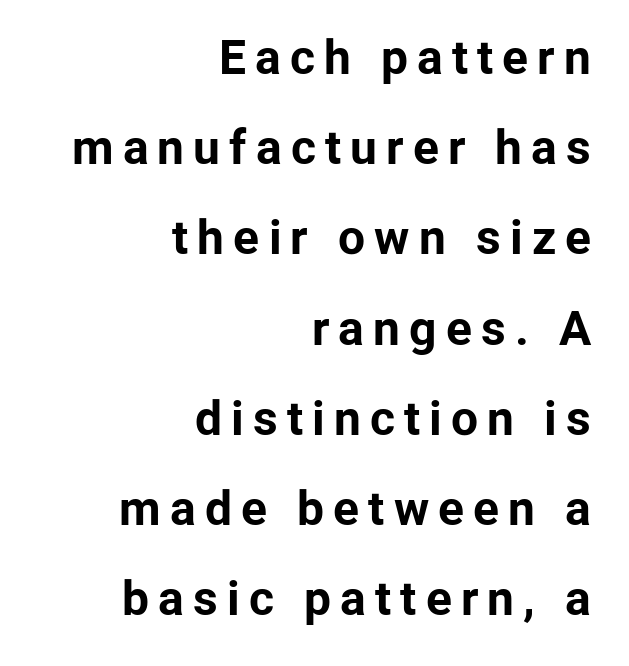
The image shows 48 px bold sans-serif type, upright; set right-aligned, line spacing 1.88x, not underlined; low stroke contrast and a medium x-height.
